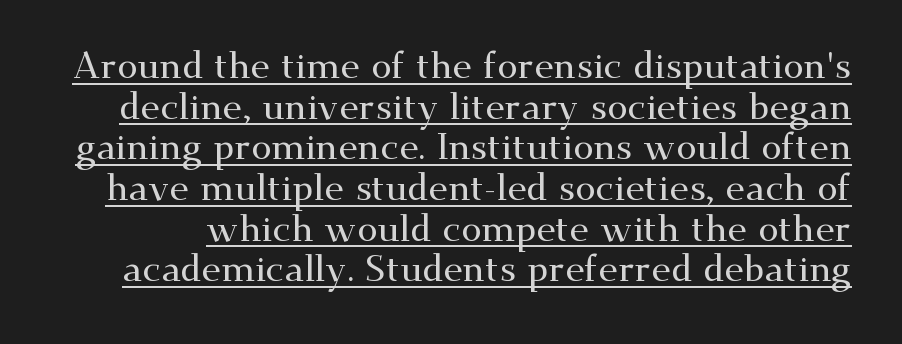
Q: Is the text italic (slanted)? A: No, it is upright.
Q: Is the typeface a serif or a sans-serif typeface? A: Serif.
Q: Is the text underlined? A: Yes.
Q: Is the spacing between letters normal or unusually wide? A: Normal.
Q: Is the spacing between lines tight, normal or loose? A: Tight.
Q: Width (condensed, normal, or wide)? A: Wide.
Q: Stroke contrast? A: Medium.
Q: x-height? A: Small.
Q: Monospaced? A: No.
